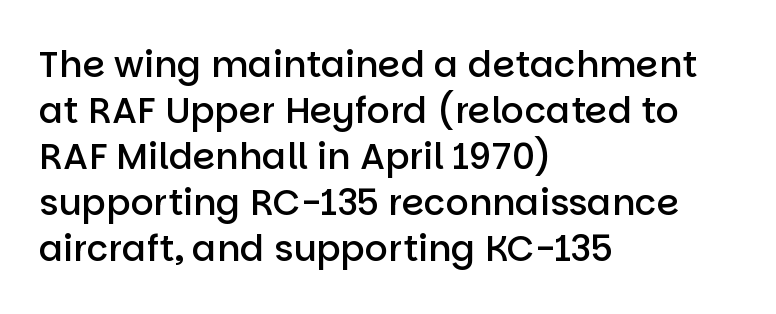
The image shows 36 px semibold sans-serif type, upright; set left-aligned, normal line spacing (1.28x), normal letter spacing, not underlined; low stroke contrast and a large x-height.
